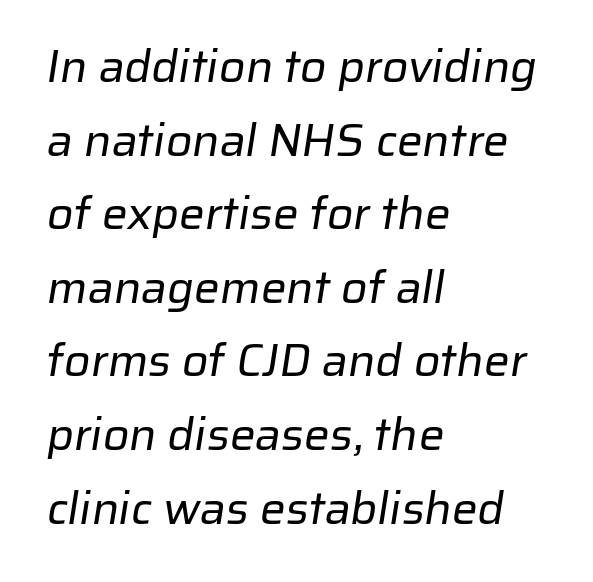
The glyphs are unaccompanied by any horizontal stroke below them. This sample uses a sans-serif face. These lines sit exactly where default settings would place them. Each stroke keeps to a modest, everyday thickness or less. A typesetter would call this proportional, since set widths differ per character. A classic flush-left, rag-right setting is used for this passage.
